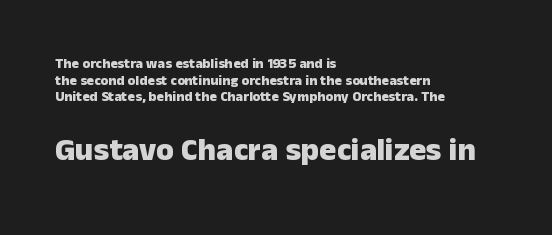
Here the glyphs are tracked normally, forming tight word shapes. Note the varied advance widths — an 'i' is clearly narrower than an 'm'. Typesetter's note — lower block bumped up in size, upper block left smaller. Vertical strokes here are truly vertical. The sample has been set heavy, in full bold.
